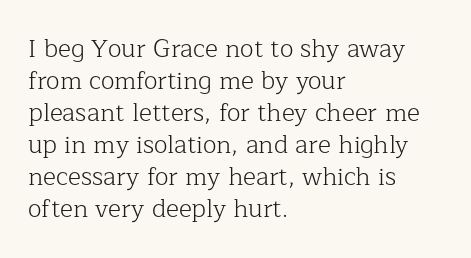
The image shows 25 px text type, upright; set left-aligned, normal line spacing (1.28x), normal letter spacing, not underlined.
